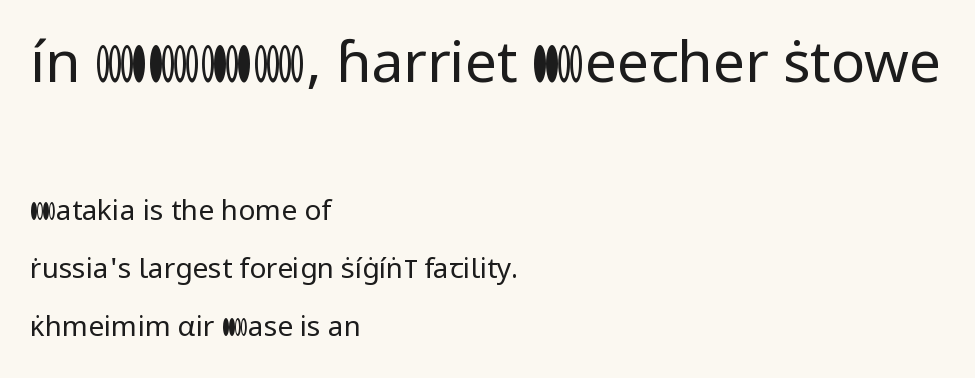
Q: Is the text bold? A: No.
Q: Is the text italic (slanted)? A: No, it is upright.
Q: Is the typeface a serif or a sans-serif typeface? A: Sans-serif.
Q: Is the text underlined? A: No.
Q: How is the paragraph aligned? A: Left-aligned.
Q: Is the spacing between letters normal or unusually wide? A: Normal.
Q: Is the spacing between lines tight, normal or loose? A: Loose.
Q: Which block of text is set in a larger size, the first (top) or the second (bottom)? A: The first (top) one.
Q: Width (condensed, normal, or wide)? A: Normal.
Q: Stroke contrast? A: Low.
Q: x-height? A: Medium.
Q: Monospaced? A: No.
